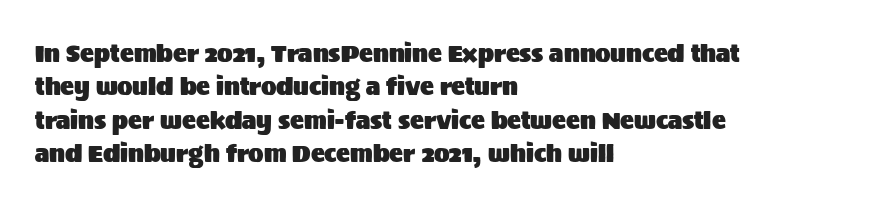
Q: Is the text italic (slanted)? A: No, it is upright.
Q: Is the text underlined? A: No.
Q: How is the paragraph aligned? A: Left-aligned.
Q: Is the spacing between letters normal or unusually wide? A: Normal.
Q: Is the spacing between lines tight, normal or loose? A: Normal.
